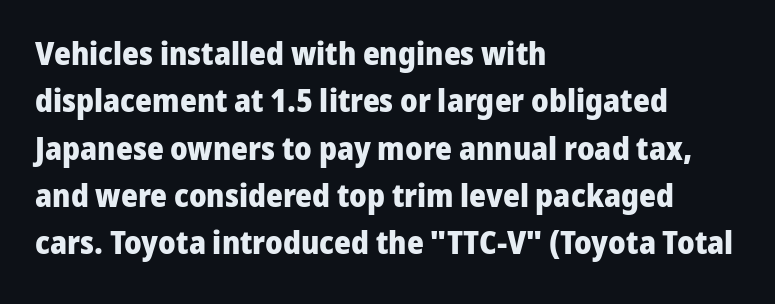
{"serif": "no", "italic": "no", "bold": "yes", "weight": "heavy", "width": "normal", "stroke_contrast": "low", "x_height": "medium", "monospaced": "no", "underline": "no", "align": "left", "line_spacing": "normal", "line_spacing_ratio": 1.48, "letter_spacing": "normal", "letter_spacing_em": 0.0, "glyph_px": 32}
